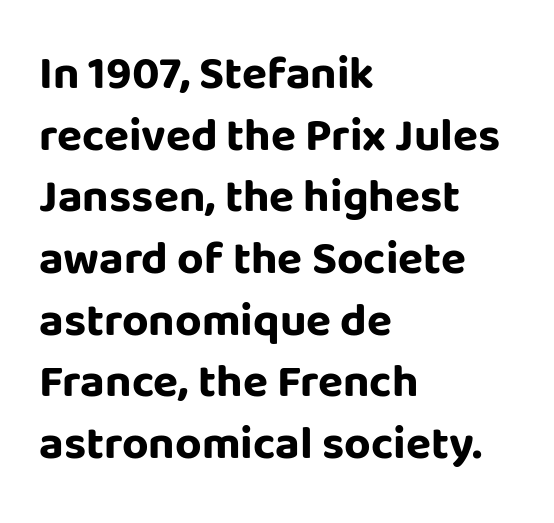
Leftover space on each line is placed entirely after the last word. The foot of each line stays bare and open. The font is running at its bold setting. This is roman type, the default non-slanted kind. Leading matches the norm, producing a regular column.
